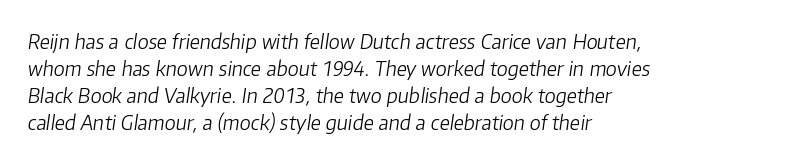
{"italic": "yes", "lean": "right", "slant_degrees": 8, "bold": "no", "underline": "no", "align": "left", "line_spacing": "normal", "line_spacing_ratio": 1.35, "letter_spacing": "normal", "letter_spacing_em": 0.0, "glyph_px": 20}
